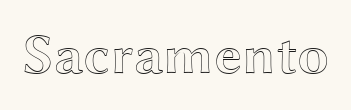
The image shows 57 px wide type, upright; set normal letter spacing, not underlined; a medium x-height.
